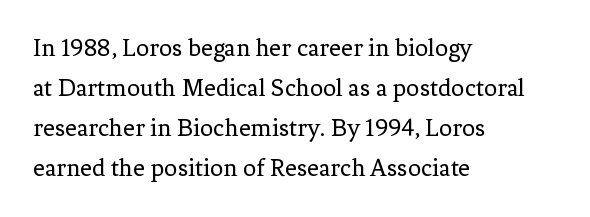
Descender tails drop into unmarked territory. Stroke mass is kept to a normal reading level or below. Default kerning and tracking; the words read as compact shapes. Teacher's note: observe the even left margin — that is flush-left alignment.
